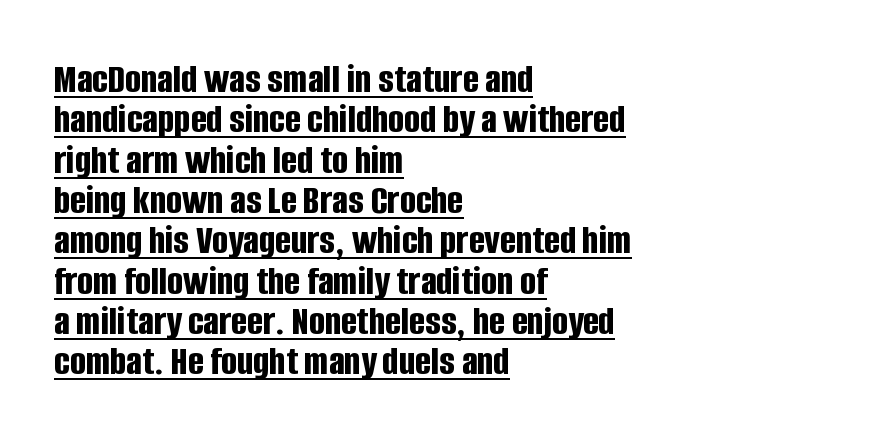
The image shows 42 px bold, condensed sans-serif type, upright; set left-aligned, tight line spacing (0.96x), normal letter spacing, underlined; low stroke contrast and a large x-height.
